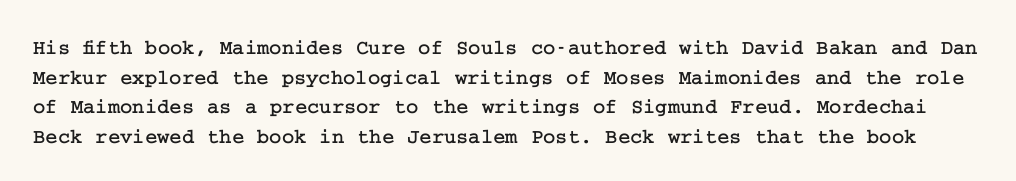
The image shows 21 px text type, upright; set normal line spacing (1.41x), normal letter spacing, not underlined.
